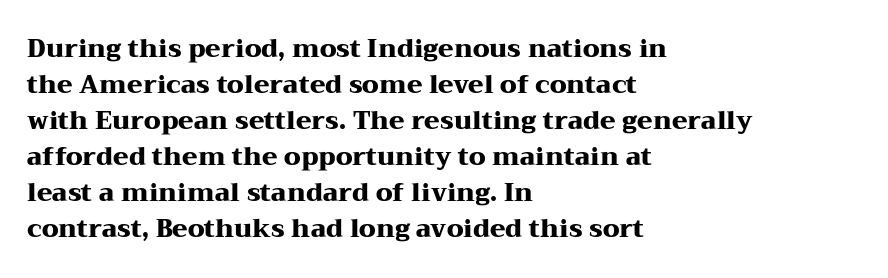
Q: Is the text bold? A: Yes.
Q: Is the text italic (slanted)? A: No, it is upright.
Q: Is the text underlined? A: No.
Q: How is the paragraph aligned? A: Left-aligned.
Q: Is the spacing between letters normal or unusually wide? A: Normal.
Q: Is the spacing between lines tight, normal or loose? A: Normal.
